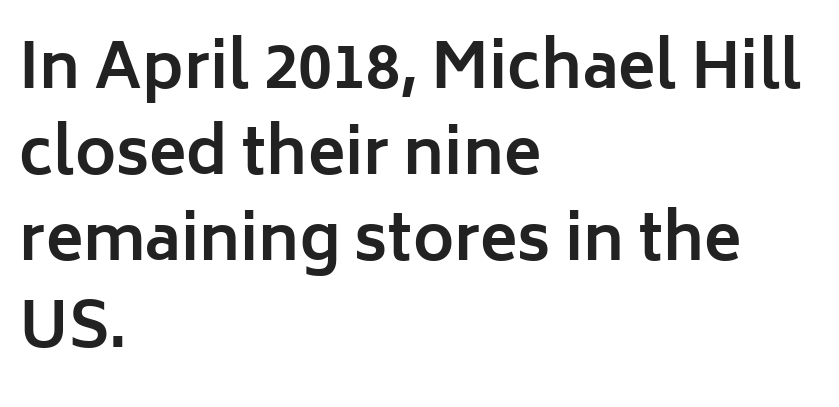
Q: Is the text bold? A: Yes.
Q: Is the text italic (slanted)? A: No, it is upright.
Q: Is the typeface a serif or a sans-serif typeface? A: Sans-serif.
Q: Is the text underlined? A: No.
Q: How is the paragraph aligned? A: Left-aligned.
Q: Is the spacing between letters normal or unusually wide? A: Normal.
Q: Is the spacing between lines tight, normal or loose? A: Normal.
Q: Width (condensed, normal, or wide)? A: Normal.
Q: Stroke contrast? A: Low.
Q: x-height? A: Medium.
Q: Monospaced? A: No.
